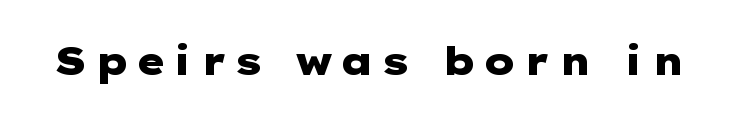
The image shows 39 px heavy, wide sans-serif type, upright; set not underlined; low stroke contrast and a medium x-height.
